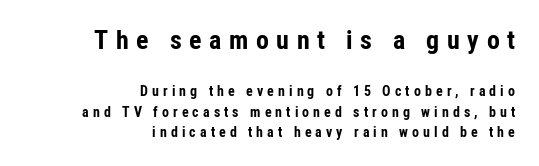
Q: Is the text bold? A: Yes.
Q: Is the text italic (slanted)? A: No, it is upright.
Q: Is the text underlined? A: No.
Q: How is the paragraph aligned? A: Right-aligned.
Q: Is the spacing between letters normal or unusually wide? A: Unusually wide.
Q: Is the spacing between lines tight, normal or loose? A: Normal.
Q: Which block of text is set in a larger size, the first (top) or the second (bottom)? A: The first (top) one.
